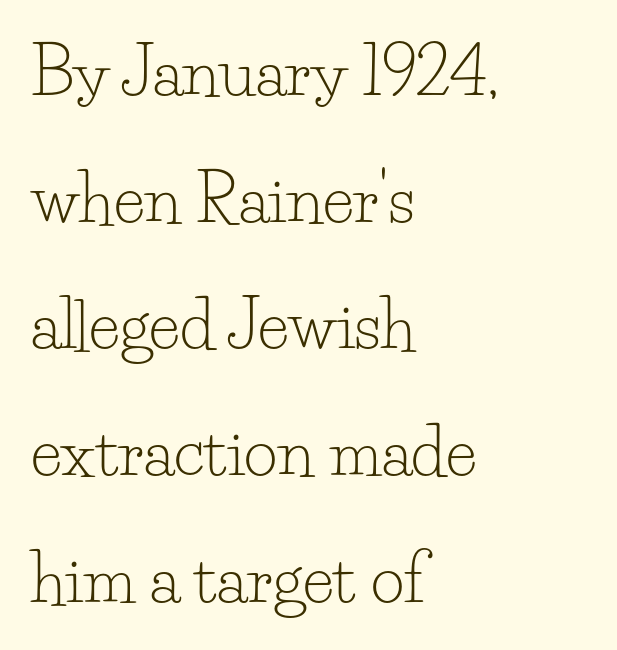
The axis of the letterforms is exactly vertical. One glance says open: line gaps are wider than usual. Typographically, this falls in the serif category. The baseline area is clear.
